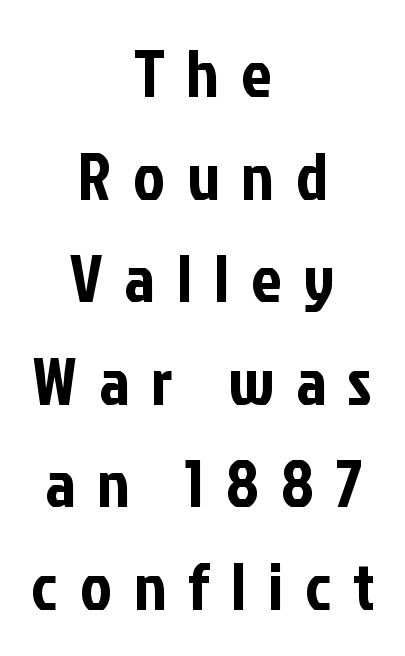
The image shows 67 px condensed sans-serif type, upright; set centered, normal line spacing (1.53x), unusually wide letter spacing (+0.33 em), not underlined; low stroke contrast and a medium x-height.
